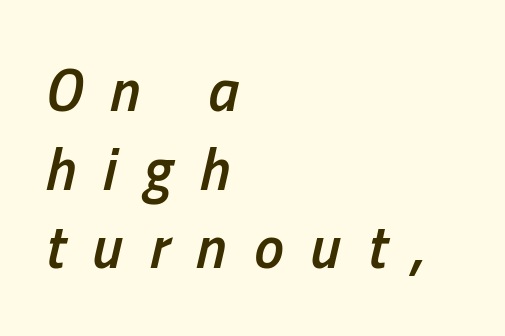
Q: Is the text bold? A: Semi-bold.
Q: Is the text italic (slanted)? A: Yes, it leans right by about 13 degrees.
Q: Is the text underlined? A: No.
Q: How is the paragraph aligned? A: Left-aligned.
Q: Is the spacing between letters normal or unusually wide? A: Unusually wide.
Q: Is the spacing between lines tight, normal or loose? A: Normal.
Q: Width (condensed, normal, or wide)? A: Condensed.
Q: Stroke contrast? A: Low.
Q: x-height? A: Medium.
Q: Monospaced? A: No.
